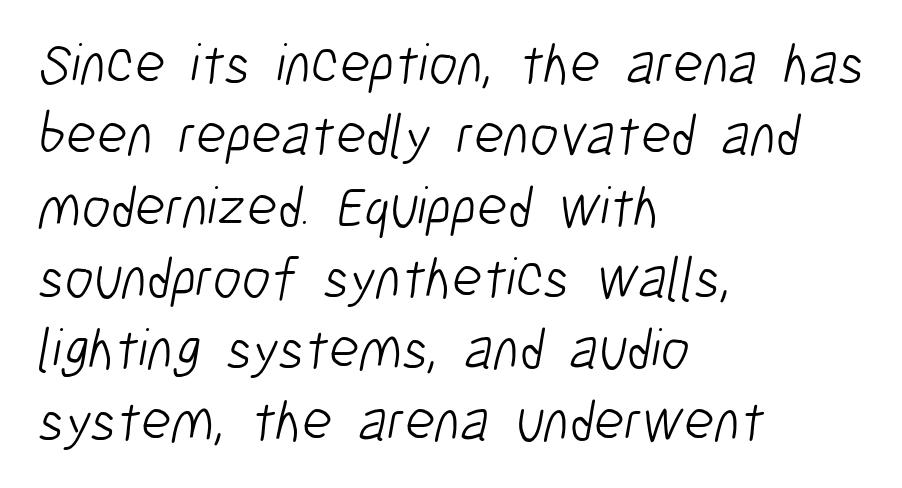
The image shows 58 px light, condensed sans-serif type; set left-aligned, line spacing 1.23x, normal letter spacing, not underlined; low stroke contrast and a medium x-height.
